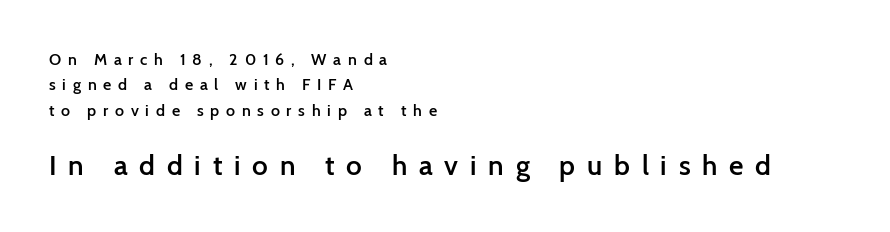
The image shows 28 px semibold sans-serif type, upright; set left-aligned, normal line spacing (1.58x), unusually wide letter spacing (+0.42 em), not underlined; the second (bottom) block is 1.75x larger; low stroke contrast and a medium x-height.
